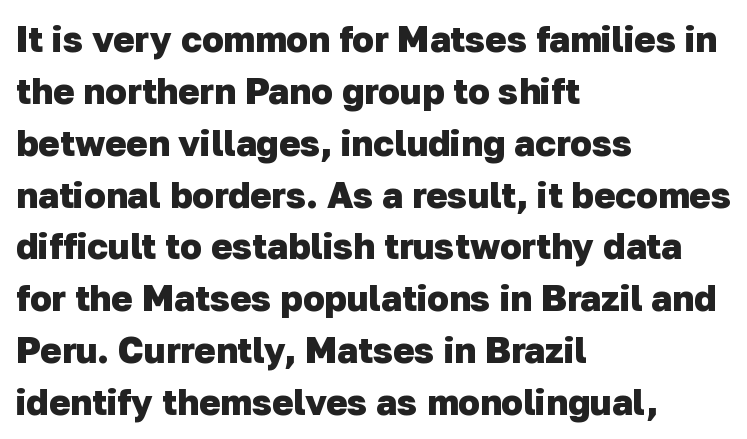
{"serif": "no", "bold": "yes", "weight": "heavy", "width": "normal", "stroke_contrast": "low", "x_height": "medium", "monospaced": "no", "underline": "no", "align": "left", "line_spacing": "normal", "line_spacing_ratio": 1.44, "letter_spacing": "normal", "letter_spacing_em": 0.0, "glyph_px": 36}
